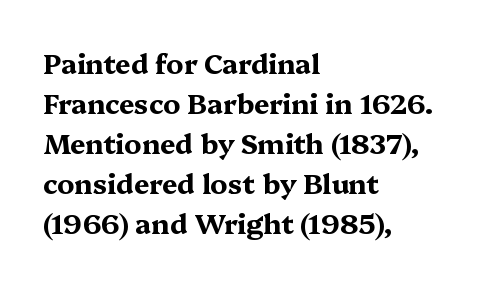
A student would call this left alignment; a typographer would say flush left, rag right. Lines of text with bare space underneath. Does the weight exceed regular? Yes, all the way to bold. Posture: vertical. The rows are spaced the way most documents space them. In terms of letterspacing, this is plain default setting.
